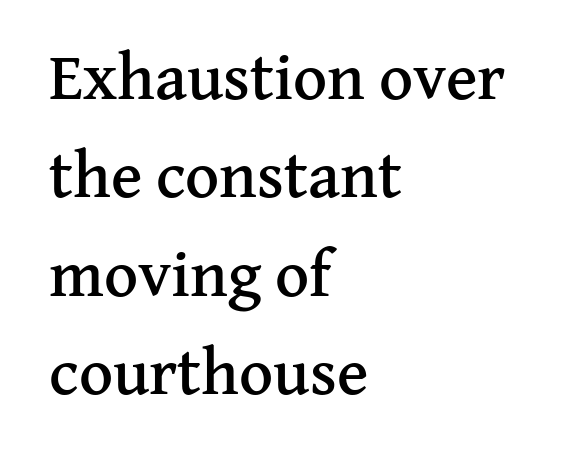
The image shows 66 px serif type, upright; set left-aligned, normal line spacing (1.49x), normal letter spacing, not underlined; medium stroke contrast and a medium x-height.
